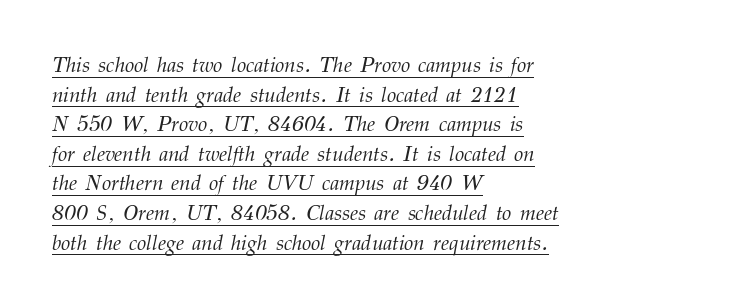
The image shows 21 px text type, italic (leaning right); set left-aligned, normal line spacing (1.41x), normal letter spacing, underlined.
